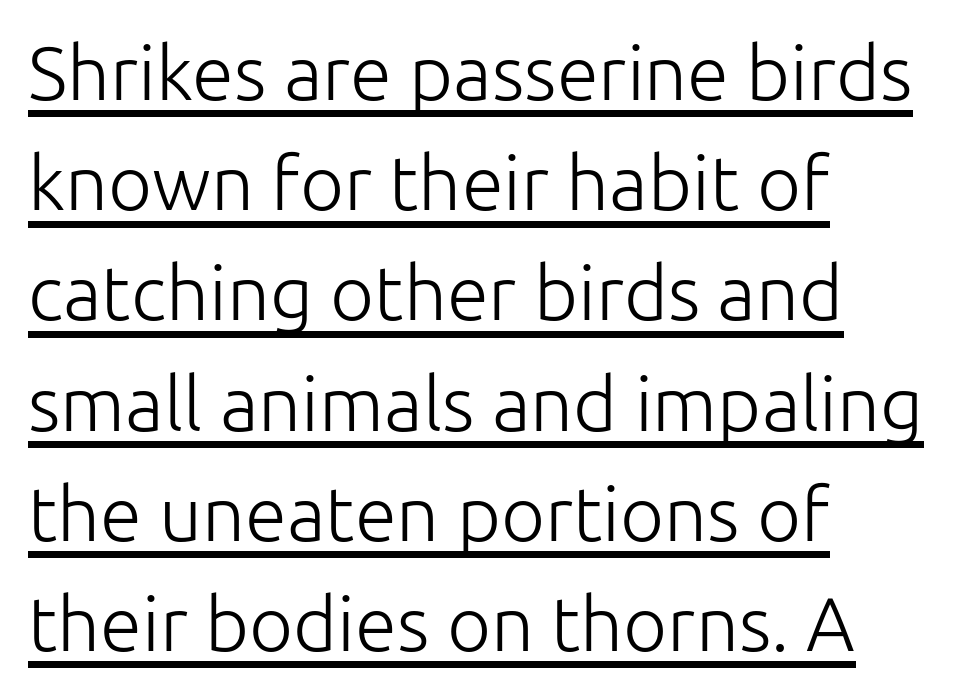
The image shows 76 px light sans-serif type, upright; set left-aligned, normal line spacing (1.45x), normal letter spacing, underlined; low stroke contrast and a medium x-height.
